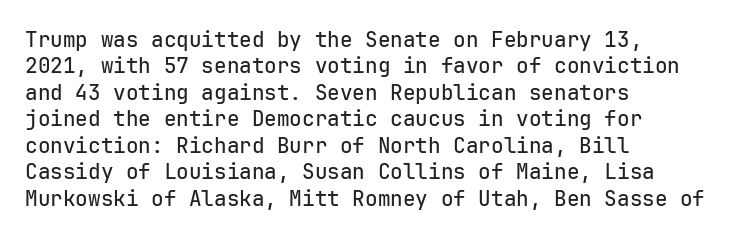
Is there much room between lines? A standard amount, neither cramped nor airy. The line texture is even and compact thanks to regular tracking. In terms of posture, this sample is upright. The paragraph has a hard left edge and a soft right edge. The strip under each line holds only bare page.
